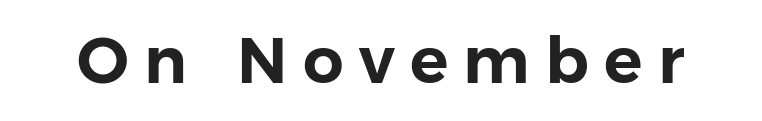
The image shows 64 px sans-serif type, upright; set unusually wide letter spacing (+0.24 em), not underlined; low stroke contrast and a medium x-height.
